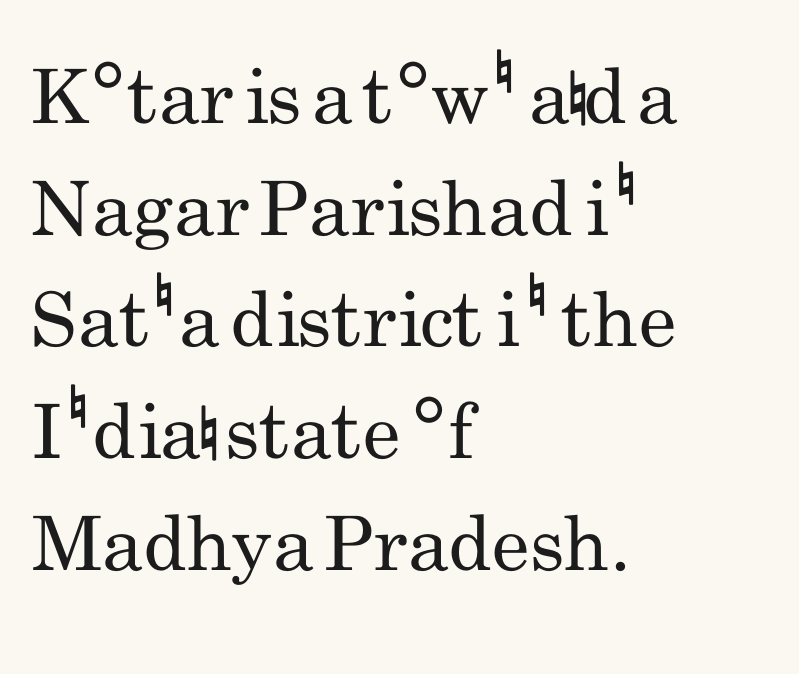
Regular leading. Heft: none added — not bold. No word sits above an underline. All the whitespace from short lines collects on the right. The letters stand upright; this is a roman face. The type family on display is of the sans-serif kind.
